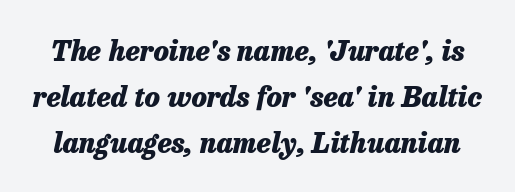
Is the letter spacing exaggerated? No — it looks like the ordinary default. The foot of each line stays bare and open. Looks like regular typesetting: each glyph gets only the width it needs. A normal amount of white space separates one row of letters from the next. A typesetter would mark this as italic. Look at the stroke-to-counter ratio: heavy, a bold.
